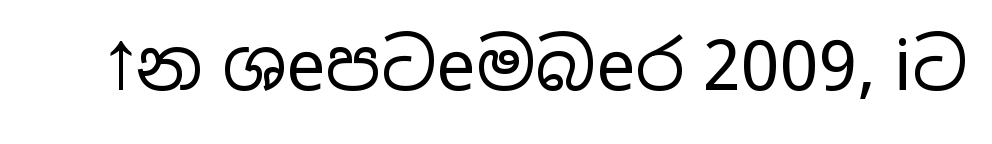
A clean baseline with only descenders dipping below it. Stroke mass is kept to a normal reading level or below. A typesetter would call this proportional, since set widths differ per character. No extra tracking has been applied to these lines.
